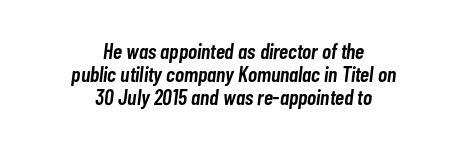
The leading is snug, giving the passage a crowded texture. Decoration check: the copy has no underline. Observe the lean: these are italic letterforms. The whitespace from short lines is split evenly between both sides. Summary of weight: moderately heavy, a semibold. These lines keep a tight, regular rhythm from letter to letter.
